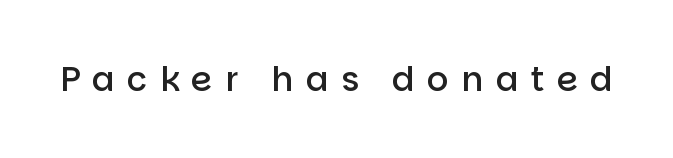
The image shows 34 px semibold sans-serif type, upright; set unusually wide letter spacing (+0.36 em), not underlined; low stroke contrast and a large x-height.
